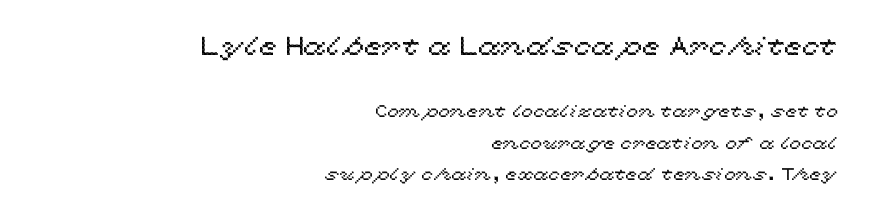
Casual observation: everything's shoved over to the right. Each word holds together tightly as a unit, with standard inter-letter gaps. The baseline area is clear. Visually, the top section dominates because its glyphs are scaled up.
